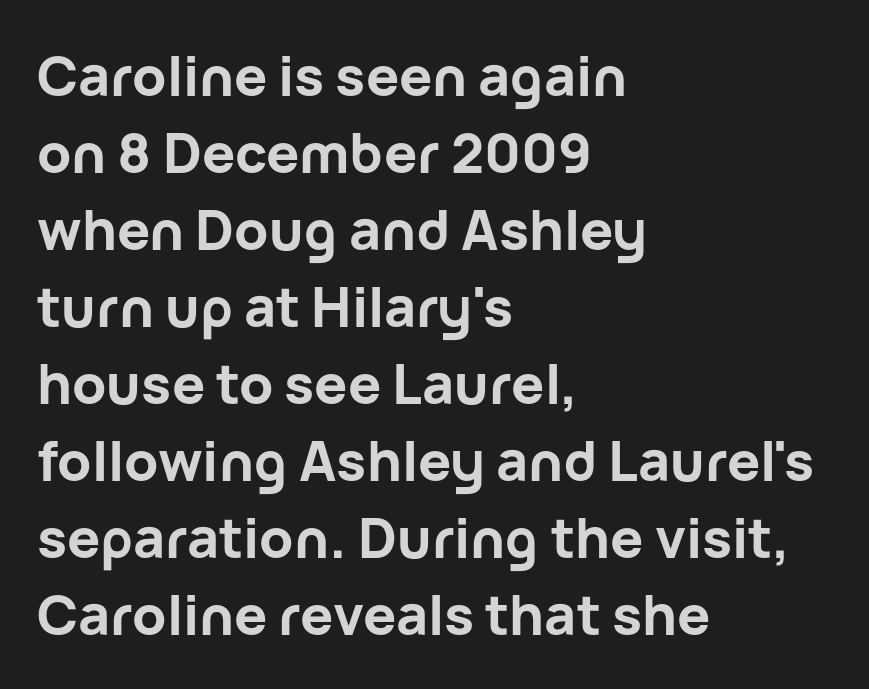
{"serif": "no", "italic": "no", "bold": "yes", "weight": "bold", "width": "normal", "stroke_contrast": "low", "x_height": "medium", "monospaced": "no", "underline": "no", "align": "left", "line_spacing": "normal", "line_spacing_ratio": 1.4, "letter_spacing": "normal", "letter_spacing_em": 0.0, "glyph_px": 55}
